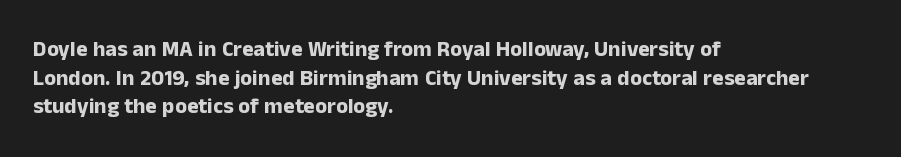
The image shows 22 px bold type, upright; set left-aligned, normal line spacing (1.3x), normal letter spacing, not underlined.
